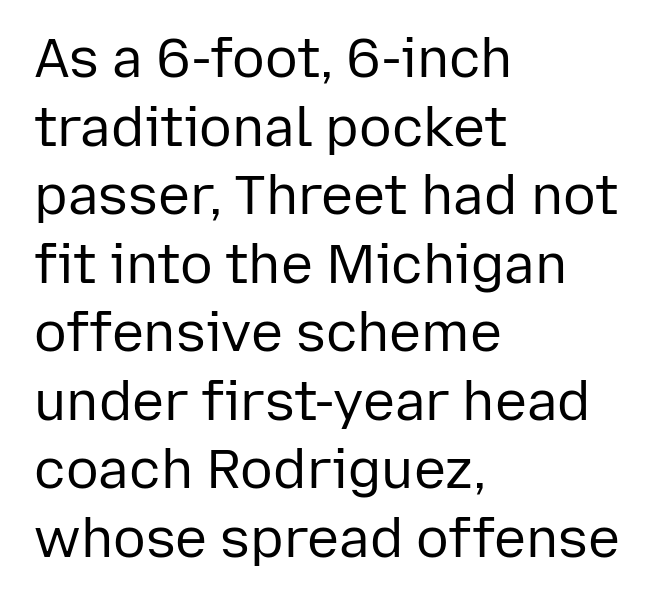
Heaviness? Minimal to ordinary, like unemphasized prose. Designer's note — italics off, roman on. Normally led — the rows are evenly, conventionally spaced. If you drew a ruler down the left edge, every line would touch it.
